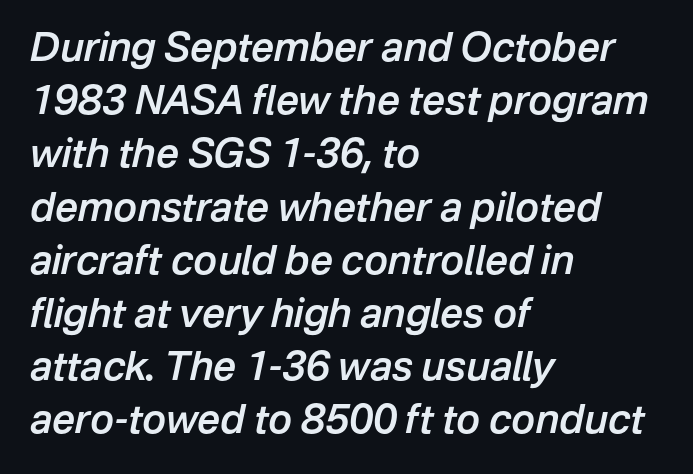
The image shows 40 px semibold type, italic (leaning right); set left-aligned, normal line spacing (1.33x), normal letter spacing, not underlined; low stroke contrast and a medium x-height.
